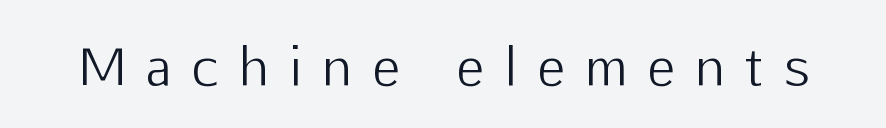
Each letter keeps its own natural width here, so spacing adapts to shape. This rendering features lettering with no underline. The passage shown has open, widely tracked lettering throughout. Stems and bowls with no extra thickness — not bold. Nope, not italic — everything's standing straight. You can tell from the bare stems that sans-serif type was used.
